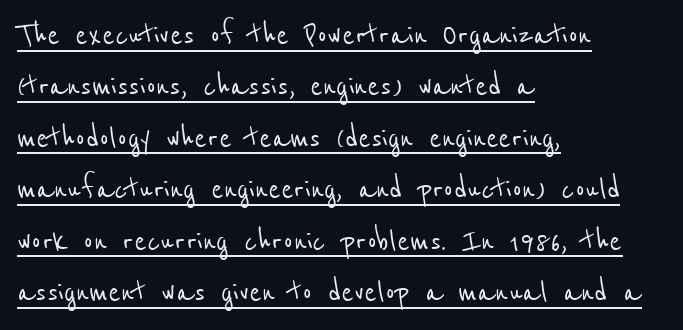
The image shows 37 px condensed sans-serif type; set left-aligned, normal line spacing (1.39x), normal letter spacing, underlined; low stroke contrast and a medium x-height.
